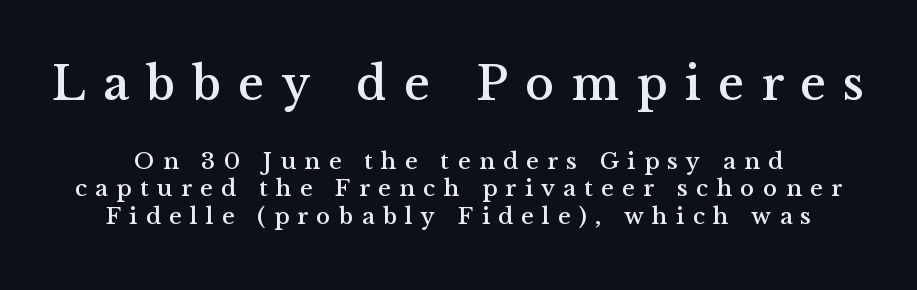
{"serif": "yes", "italic": "no", "width": "normal", "stroke_contrast": "medium", "x_height": "medium", "monospaced": "no", "underline": "no", "line_spacing": "tight", "line_spacing_ratio": 1.14, "letter_spacing": "wide", "letter_spacing_em": 0.35, "larger_block": "first", "size_ratio": 2.04, "glyph_px": 49}
